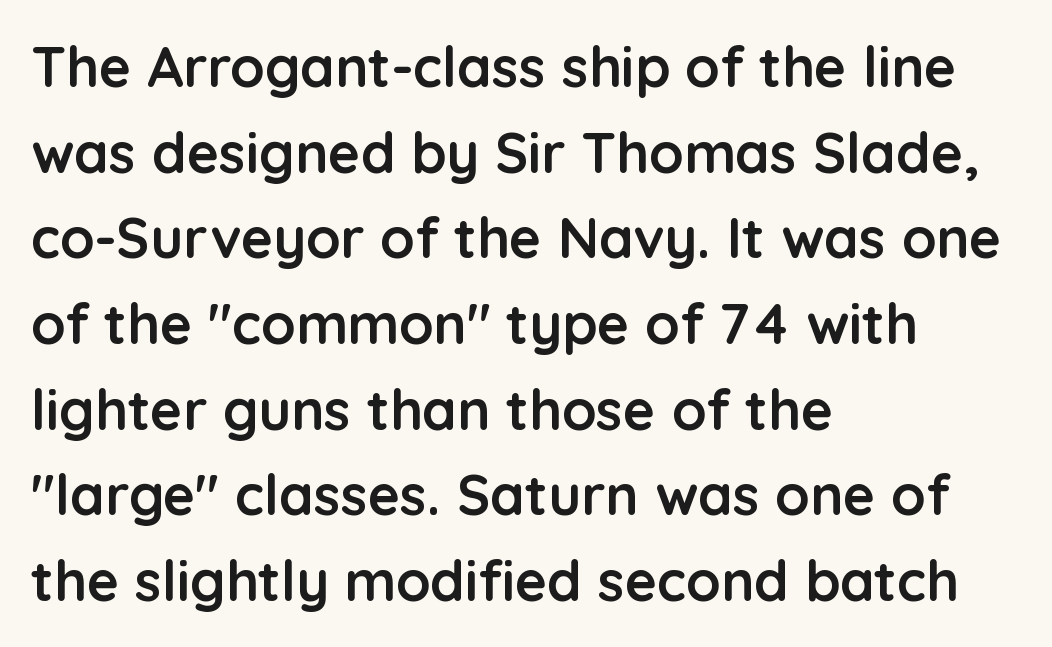
This sample has the flowing, uneven cadence of proportional lettering. Typographically, this falls in the sans-serif category. A clean baseline with only descenders dipping below it. When letters stand straight like this, we call the style roman or upright. Thick stems and heavy bowls — unmistakably bold.
